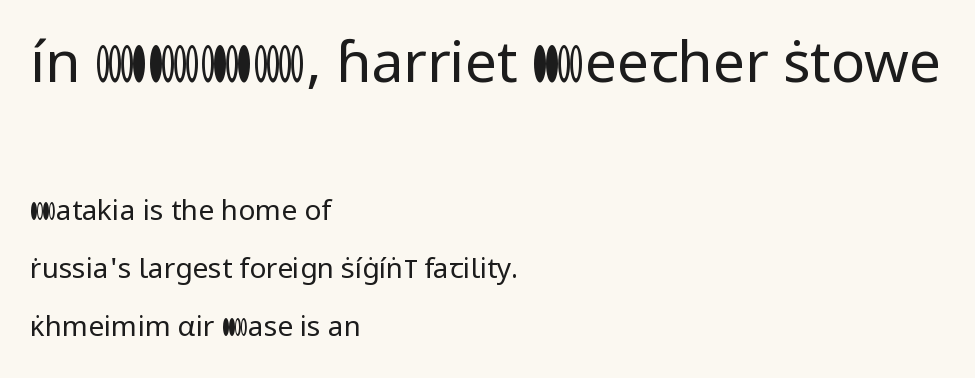
{"serif": "no", "italic": "no", "bold": "no", "weight": "regular", "width": "normal", "stroke_contrast": "low", "x_height": "medium", "monospaced": "no", "underline": "no", "align": "left", "line_spacing": "loose", "line_spacing_ratio": 2.07, "letter_spacing": "normal", "letter_spacing_em": 0.0, "larger_block": "first", "size_ratio": 2.04, "glyph_px": 57}
